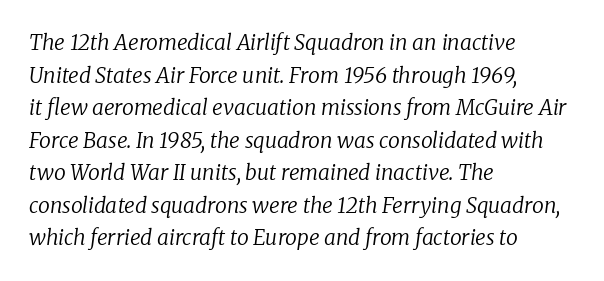
Q: Is the text bold? A: No.
Q: Is the text italic (slanted)? A: Yes, it leans right by about 8 degrees.
Q: Is the text underlined? A: No.
Q: How is the paragraph aligned? A: Left-aligned.
Q: Is the spacing between letters normal or unusually wide? A: Normal.
Q: Is the spacing between lines tight, normal or loose? A: Normal.
